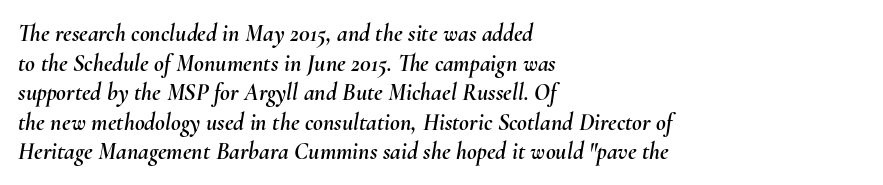
{"italic": "yes", "lean": "right", "slant_degrees": 10, "underline": "no", "align": "left", "line_spacing_ratio": 1.23, "letter_spacing": "normal", "letter_spacing_em": 0.0, "glyph_px": 24}
